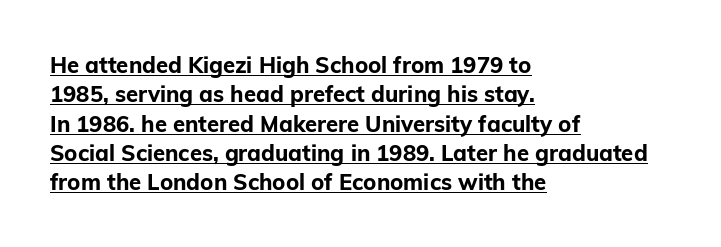
Q: Is the text bold? A: Yes.
Q: Is the text italic (slanted)? A: No, it is upright.
Q: Is the text underlined? A: Yes.
Q: How is the paragraph aligned? A: Left-aligned.
Q: Is the spacing between letters normal or unusually wide? A: Normal.
Q: Is the spacing between lines tight, normal or loose? A: Normal.
